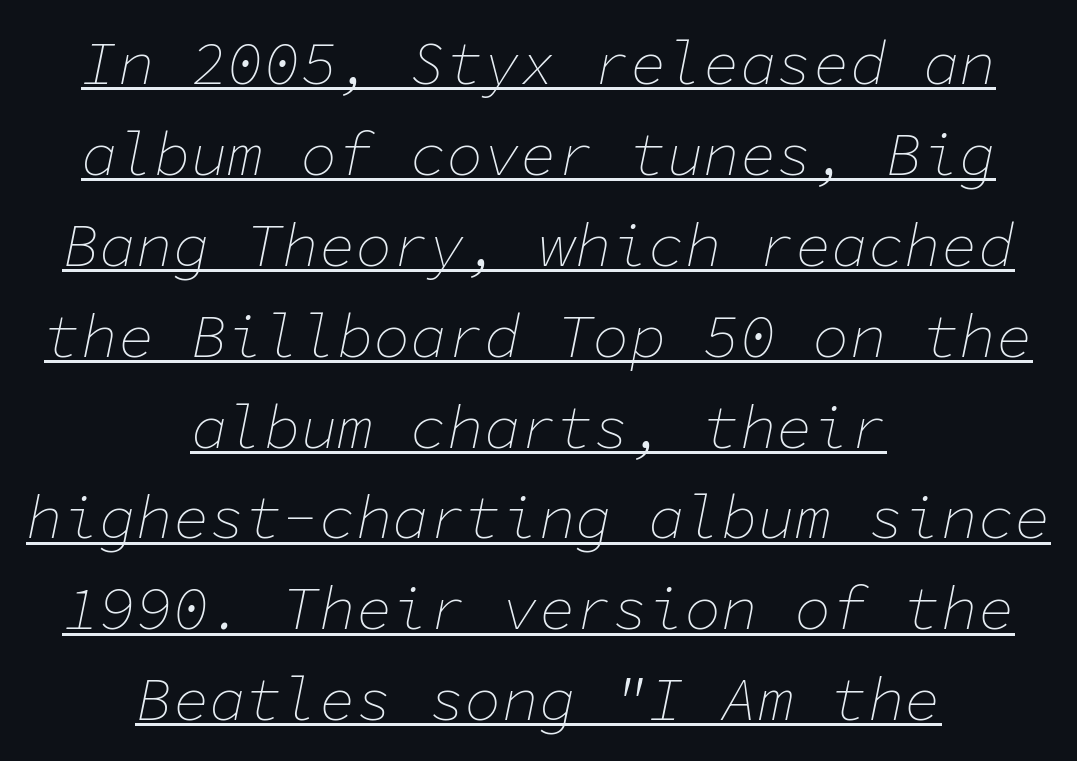
{"italic": "yes", "lean": "right", "slant_degrees": 11, "bold": "no", "weight": "thin", "width": "normal", "stroke_contrast": "low", "x_height": "medium", "monospaced": "yes", "underline": "yes", "align": "center", "line_spacing": "normal", "line_spacing_ratio": 1.49, "letter_spacing": "normal", "letter_spacing_em": 0.0, "glyph_px": 61}
